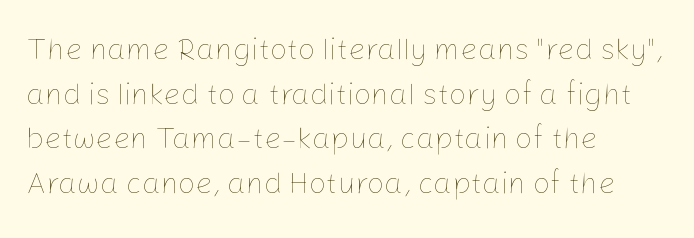
{"italic": "no", "bold": "no", "weight": "thin", "width": "normal", "stroke_contrast": "low", "x_height": "medium", "monospaced": "no", "underline": "no", "align": "left", "line_spacing": "normal", "line_spacing_ratio": 1.49, "letter_spacing": "normal", "letter_spacing_em": 0.0, "glyph_px": 30}
